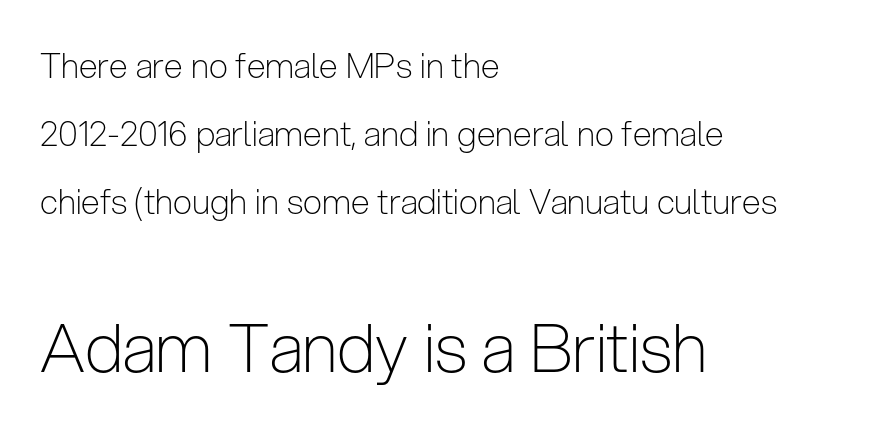
Does the lettering tilt? It doesn't — this is upright. Weight: not bold — regular or lighter. Clear beneath every line of the passage. Glyph-to-glyph distance matches everyday printed text. A typesetter would call this leading open, well beyond the default.
